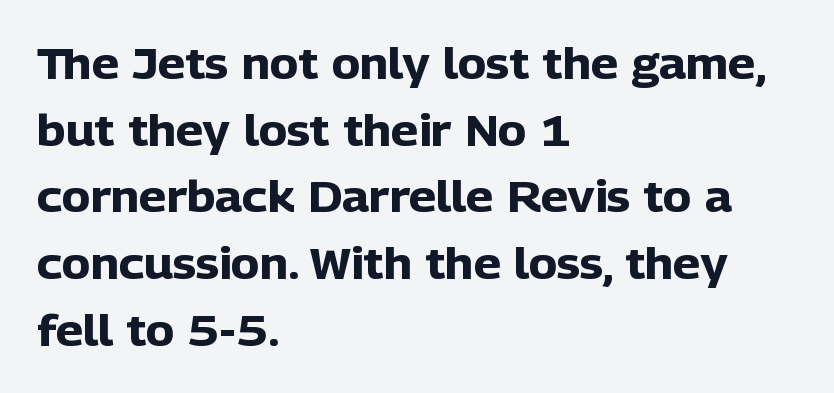
Does extra space separate the letters? No, they use regular spacing. The line-height multiplier appears to be the usual default. Looks like regular typesetting: each glyph gets only the width it needs. The font's upright variant was chosen for this text. Grotesque or geometric, the face here clearly has no serifs.
